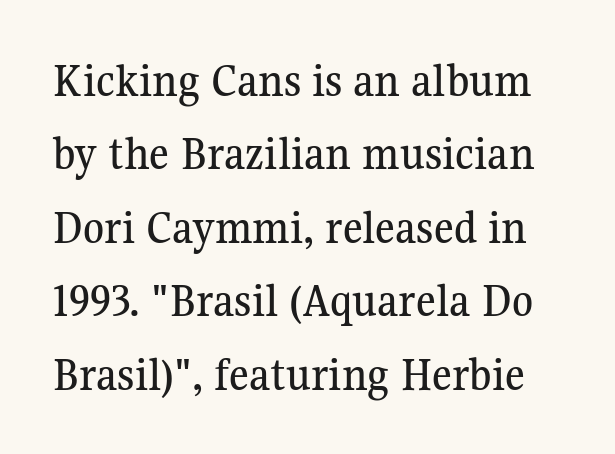
Q: Is the text italic (slanted)? A: No, it is upright.
Q: Is the typeface a serif or a sans-serif typeface? A: Serif.
Q: Is the text underlined? A: No.
Q: Is the spacing between letters normal or unusually wide? A: Normal.
Q: Is the spacing between lines tight, normal or loose? A: Normal.
Q: Width (condensed, normal, or wide)? A: Normal.
Q: Stroke contrast? A: Medium.
Q: x-height? A: Medium.
Q: Monospaced? A: No.
